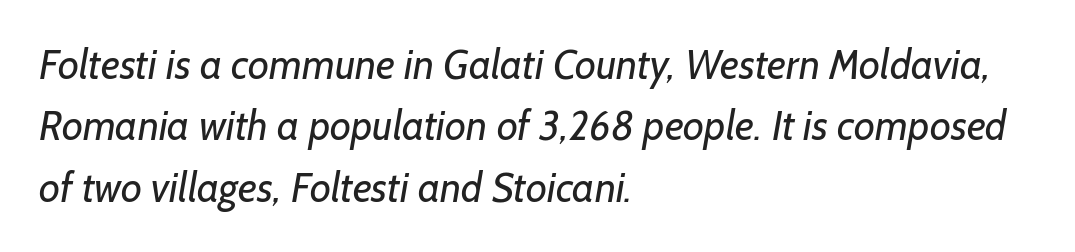
Does the copy run flush right? No — it runs flush left. The horizontal fit of the characters is conventional and even. Note: no serifs on the glyphs. Whoever set this chose a conventional vertical rhythm. These lines are rendered in a variable-pitch font.
